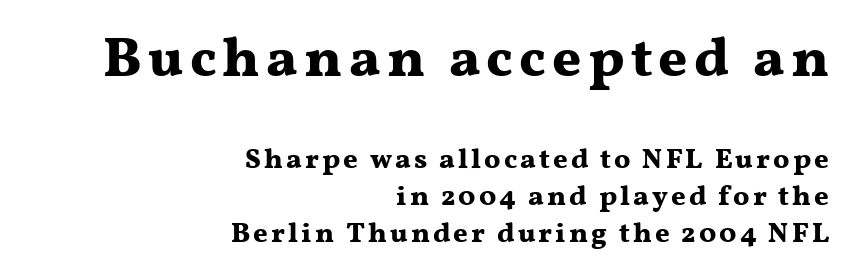
Q: Is the text bold? A: Yes.
Q: Is the text italic (slanted)? A: No, it is upright.
Q: Is the typeface a serif or a sans-serif typeface? A: Serif.
Q: Is the text underlined? A: No.
Q: How is the paragraph aligned? A: Right-aligned.
Q: Is the spacing between lines tight, normal or loose? A: Normal.
Q: Which block of text is set in a larger size, the first (top) or the second (bottom)? A: The first (top) one.
Q: Width (condensed, normal, or wide)? A: Wide.
Q: Stroke contrast? A: Medium.
Q: x-height? A: Medium.
Q: Monospaced? A: No.
